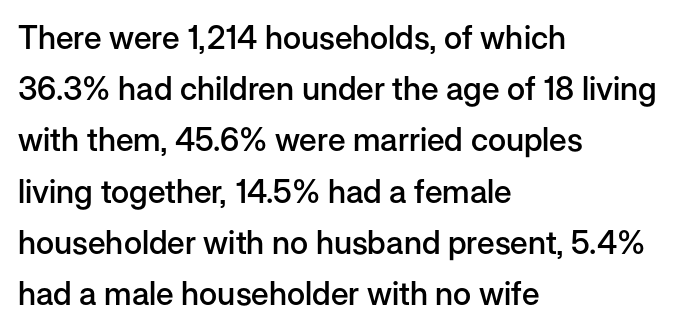
{"serif": "no", "italic": "no", "bold": "semi", "weight": "semibold", "width": "normal", "stroke_contrast": "low", "x_height": "medium", "monospaced": "no", "underline": "no", "align": "left", "line_spacing": "normal", "line_spacing_ratio": 1.6, "letter_spacing": "normal", "letter_spacing_em": 0.0, "glyph_px": 32}
